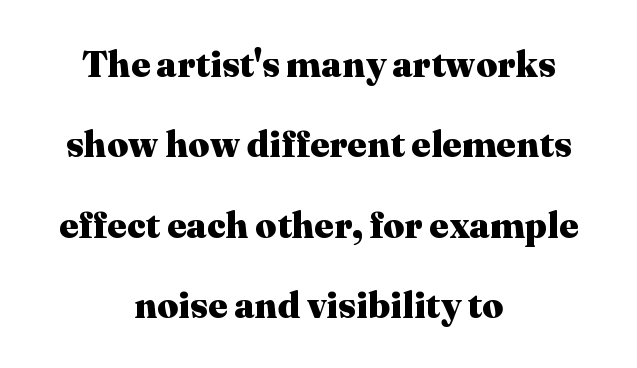
The image shows 37 px heavy serif type, upright; set centered, loose line spacing (2.17x), normal letter spacing, not underlined; medium stroke contrast and a medium x-height.
